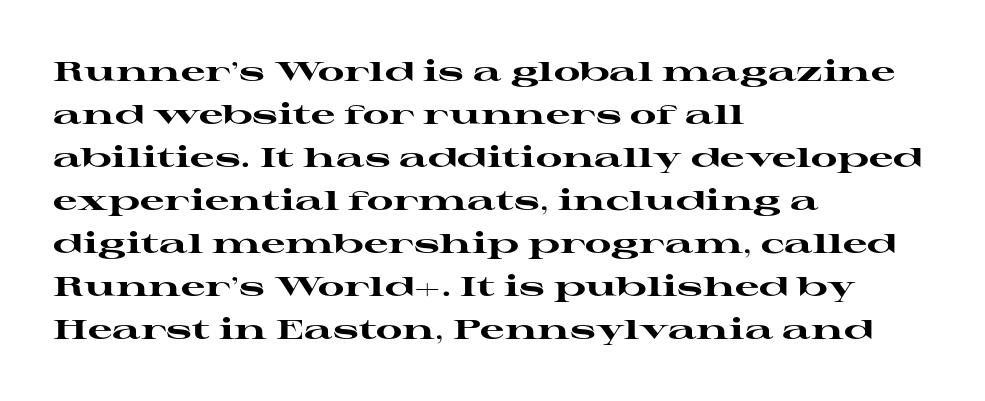
{"italic": "no", "bold": "yes", "underline": "no", "align": "left", "line_spacing": "normal", "line_spacing_ratio": 1.59, "letter_spacing": "normal", "letter_spacing_em": 0.0, "glyph_px": 27}
